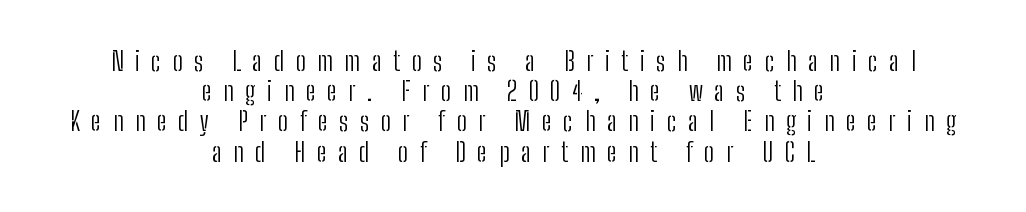
Q: Is the text bold? A: No.
Q: Is the text italic (slanted)? A: No, it is upright.
Q: Is the text underlined? A: No.
Q: How is the paragraph aligned? A: Centered.
Q: Is the spacing between letters normal or unusually wide? A: Unusually wide.
Q: Is the spacing between lines tight, normal or loose? A: Tight.
